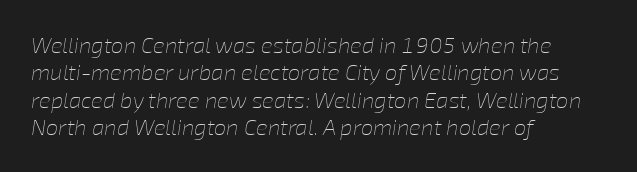
A bare baseline throughout the passage. Italic? Definitely — the glyphs are oblique. Horizontally, the lines are justified to the leading edge only. Weight: not bold — regular or lighter.
